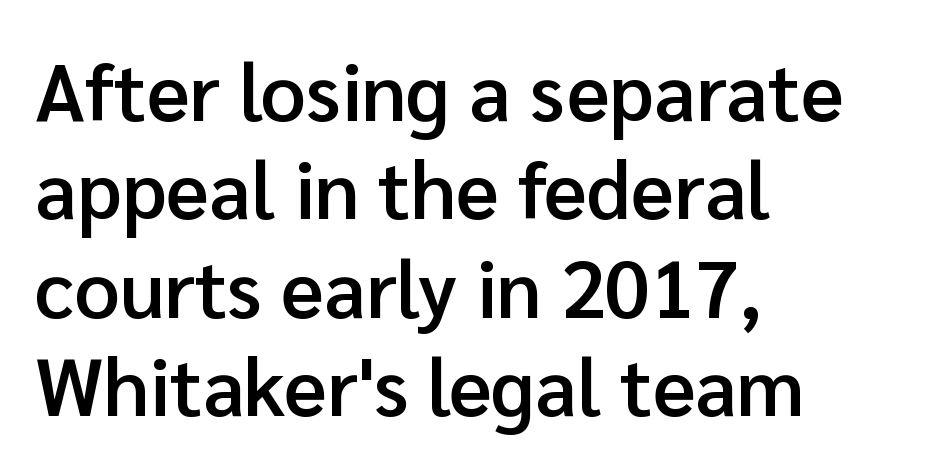
{"serif": "no", "italic": "no", "bold": "semi", "weight": "semibold", "width": "normal", "stroke_contrast": "low", "x_height": "medium", "monospaced": "no", "underline": "no", "align": "left", "line_spacing_ratio": 1.23, "letter_spacing": "normal", "letter_spacing_em": 0.0, "glyph_px": 80}
